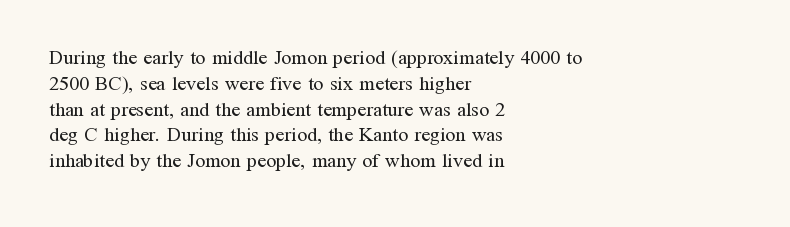
The image shows 20 px text type, upright; set left-aligned, normal line spacing (1.29x), normal letter spacing, not underlined.
